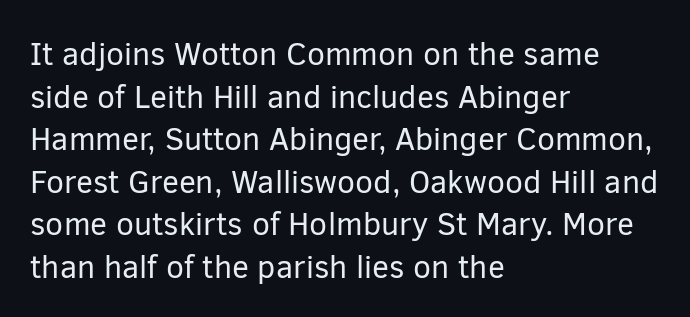
The image shows 32 px regular-weight sans-serif type, upright; set left-aligned, normal line spacing (1.33x), normal letter spacing, not underlined; low stroke contrast and a medium x-height.
